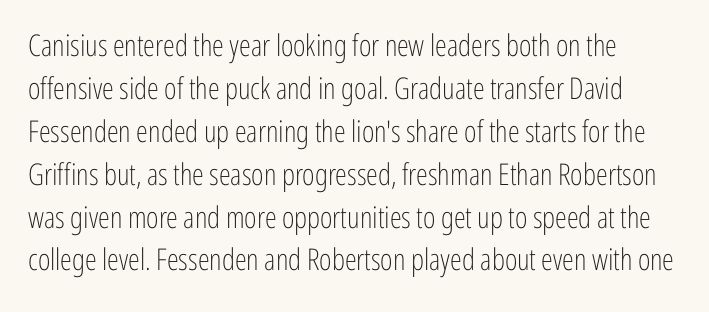
Weight class: somewhere from thin through regular. The line-height multiplier appears to be the usual default. Underlining? Definitely not there. Do the letters lean? They stand straight.
